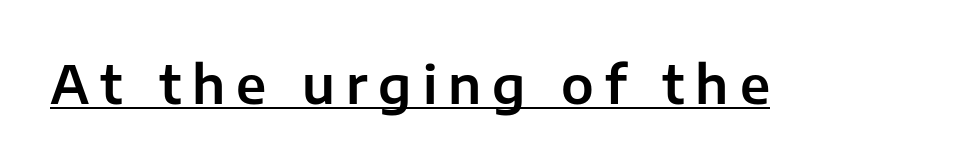
{"serif": "no", "italic": "no", "width": "normal", "stroke_contrast": "low", "x_height": "medium", "monospaced": "no", "underline": "yes", "letter_spacing": "wide", "letter_spacing_em": 0.21, "glyph_px": 52}
